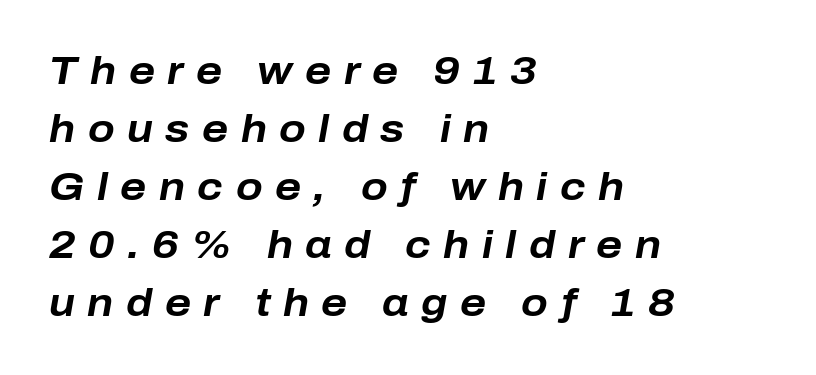
The image shows 39 px bold type, italic (leaning right); set left-aligned, normal line spacing (1.49x), unusually wide letter spacing (+0.32 em), not underlined; low stroke contrast and a medium x-height.
